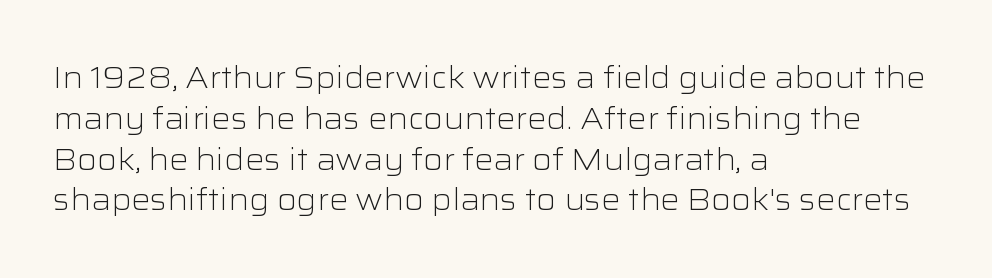
Q: Is the text bold? A: No.
Q: Is the text italic (slanted)? A: No, it is upright.
Q: Is the typeface a serif or a sans-serif typeface? A: Sans-serif.
Q: Is the text underlined? A: No.
Q: How is the paragraph aligned? A: Left-aligned.
Q: Is the spacing between letters normal or unusually wide? A: Normal.
Q: Is the spacing between lines tight, normal or loose? A: Normal.
Q: Width (condensed, normal, or wide)? A: Wide.
Q: Stroke contrast? A: Low.
Q: x-height? A: Medium.
Q: Monospaced? A: No.
